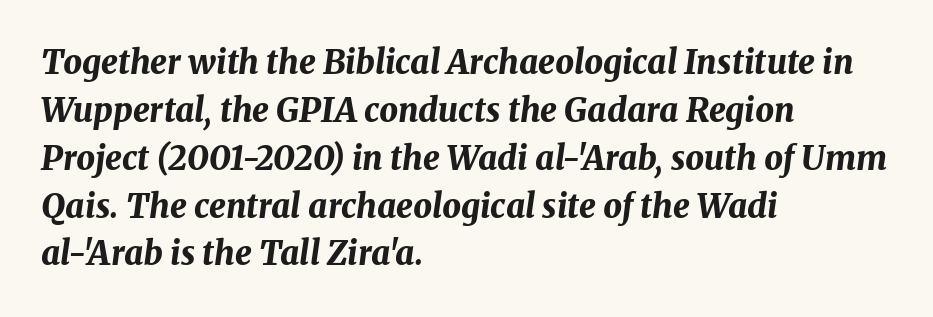
The image shows 33 px bold type, italic (leaning right); set left-aligned, normal line spacing (1.45x), normal letter spacing, not underlined; medium stroke contrast and a medium x-height.
